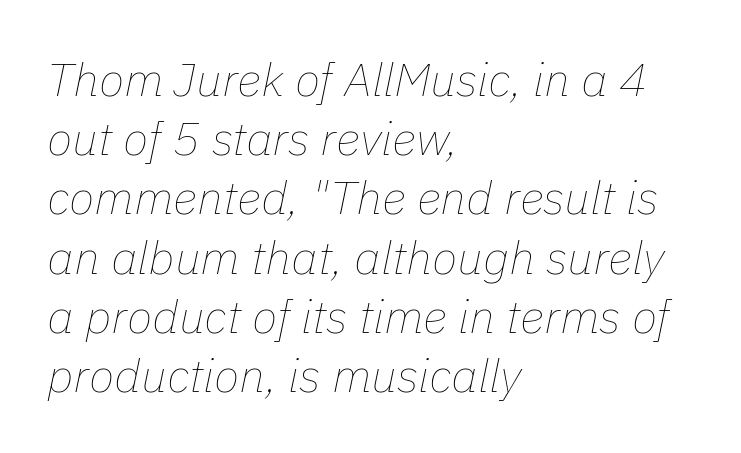
{"italic": "yes", "lean": "right", "slant_degrees": 11, "bold": "no", "weight": "thin", "width": "normal", "stroke_contrast": "low", "x_height": "medium", "monospaced": "no", "underline": "no", "align": "left", "line_spacing": "normal", "line_spacing_ratio": 1.26, "letter_spacing": "normal", "letter_spacing_em": 0.0, "glyph_px": 47}
